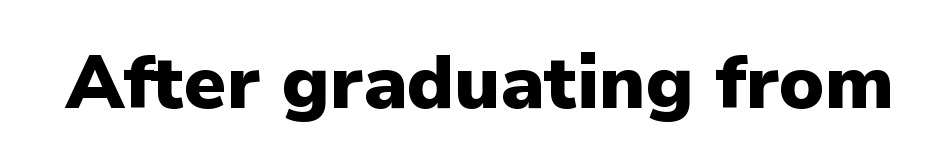
The image shows 75 px heavy sans-serif type, upright; set normal letter spacing, not underlined; low stroke contrast and a medium x-height.
